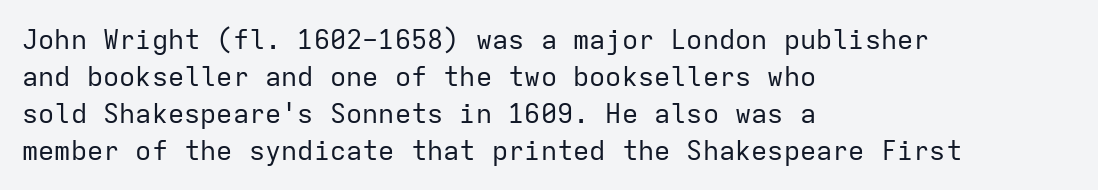
Reading down the block, your eye returns to a fixed left position each line. Tall strokes in this sample are plumb rather than angled. The rendering uses a moderate line-height, typical for paragraphs. This is not heavy type; no bold has been used. Any mark beneath the type? The region is blank. Each word holds together tightly as a unit, with standard inter-letter gaps.
